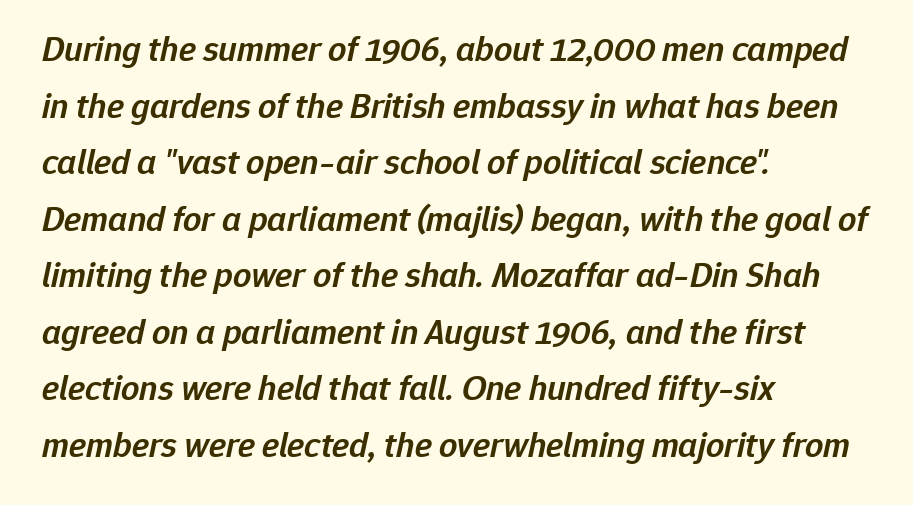
Q: Is the text bold? A: Semi-bold.
Q: Is the text italic (slanted)? A: Yes, it leans right by about 12 degrees.
Q: Is the text underlined? A: No.
Q: How is the paragraph aligned? A: Left-aligned.
Q: Is the spacing between letters normal or unusually wide? A: Normal.
Q: Is the spacing between lines tight, normal or loose? A: Normal.
Q: Width (condensed, normal, or wide)? A: Normal.
Q: Stroke contrast? A: Low.
Q: x-height? A: Medium.
Q: Monospaced? A: No.
